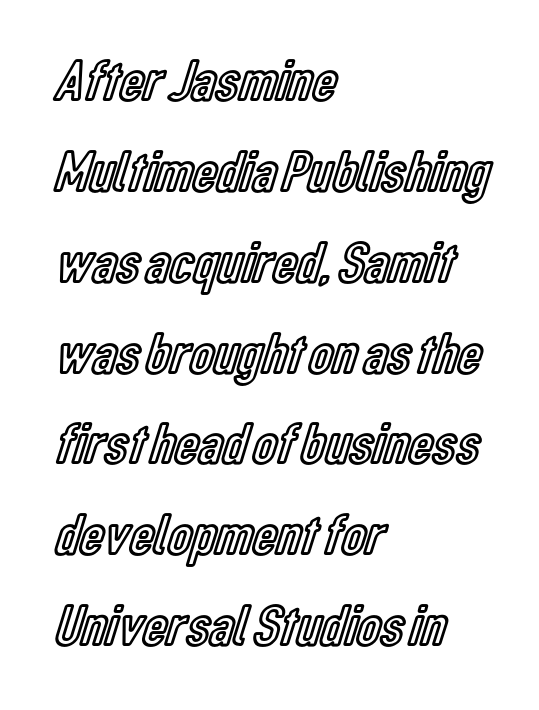
{"width": "condensed", "x_height": "medium", "monospaced": "no", "underline": "no", "align": "left", "line_spacing": "normal", "line_spacing_ratio": 1.54, "letter_spacing": "normal", "letter_spacing_em": 0.0, "glyph_px": 59}
